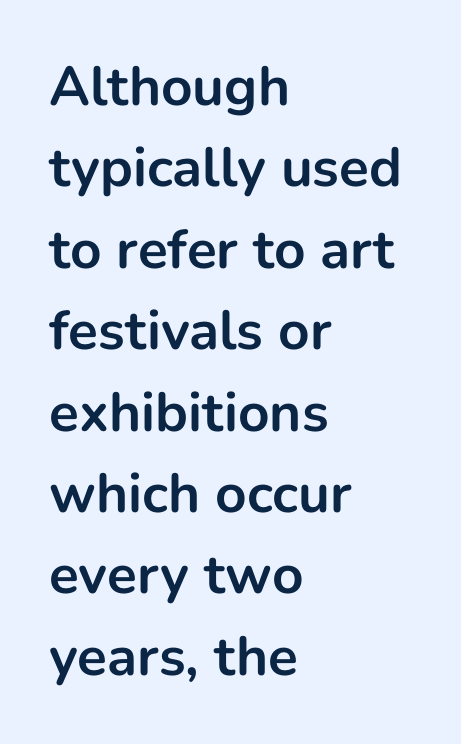
The image shows 55 px bold sans-serif type, upright; set left-aligned, normal line spacing (1.48x), normal letter spacing, not underlined; low stroke contrast and a medium x-height.
